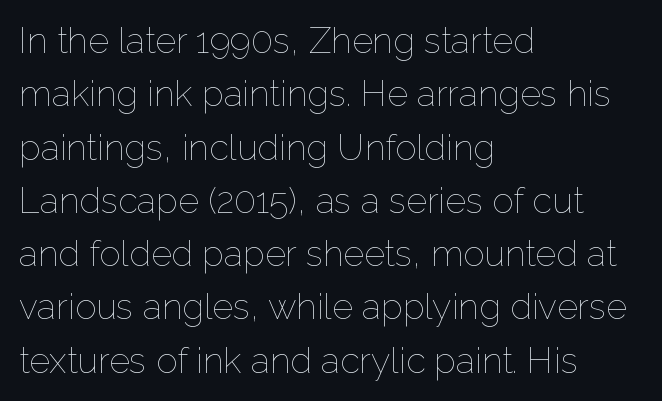
{"italic": "no", "bold": "no", "weight": "thin", "width": "normal", "stroke_contrast": "low", "x_height": "medium", "monospaced": "no", "underline": "no", "align": "left", "line_spacing": "normal", "line_spacing_ratio": 1.48, "letter_spacing": "normal", "letter_spacing_em": 0.0, "glyph_px": 36}
